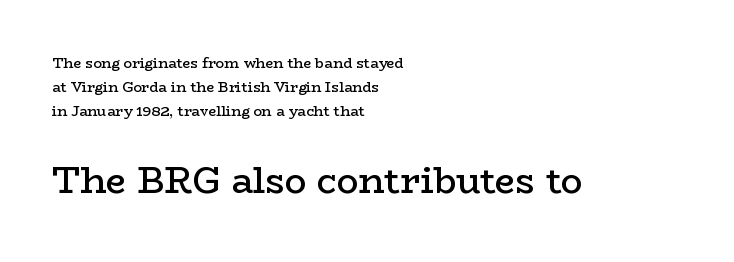
{"serif": "yes", "italic": "no", "bold": "semi", "weight": "semibold", "width": "wide", "stroke_contrast": "low", "x_height": "medium", "monospaced": "no", "underline": "no", "align": "left", "line_spacing": "normal", "line_spacing_ratio": 1.7, "letter_spacing": "normal", "letter_spacing_em": 0.0, "larger_block": "second", "size_ratio": 2.57, "glyph_px": 36}
